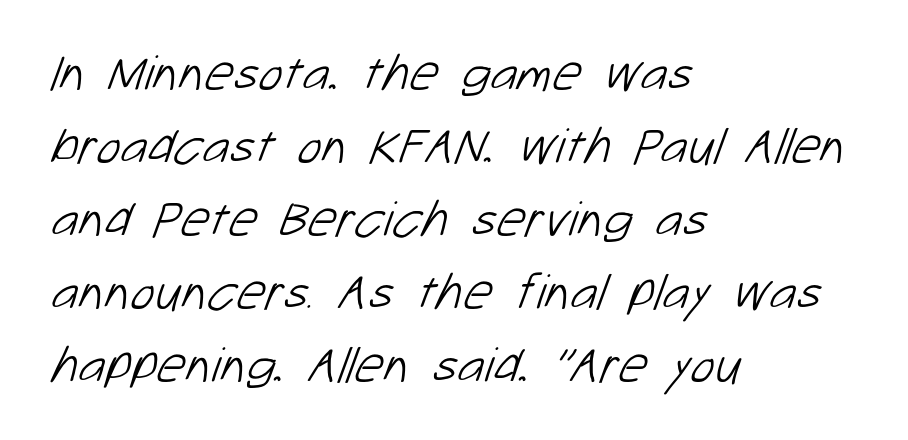
The image shows 51 px light sans-serif type; set left-aligned, normal line spacing (1.43x), normal letter spacing, not underlined; low stroke contrast and a medium x-height.
